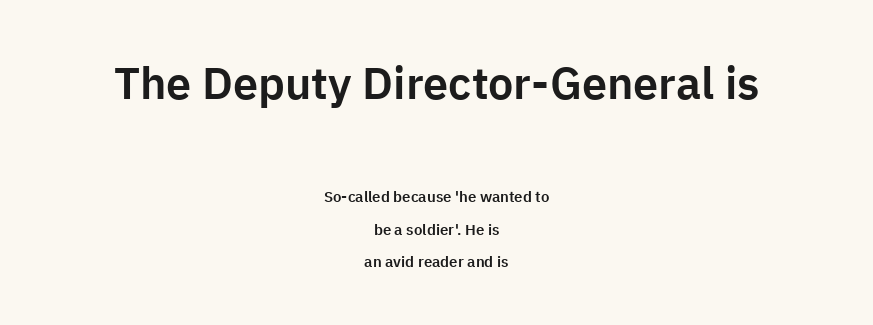
The image shows 45 px sans-serif type, upright; set centered, loose line spacing (2.18x), normal letter spacing, not underlined; the first (top) block is 3.0x larger; low stroke contrast and a medium x-height.
